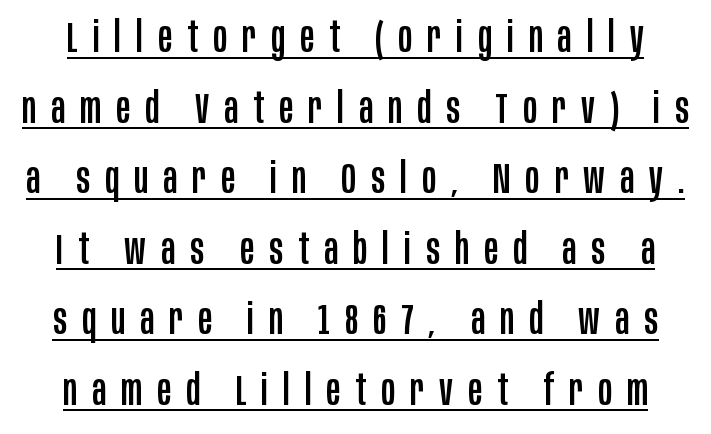
{"serif": "no", "italic": "no", "width": "condensed", "stroke_contrast": "low", "x_height": "large", "monospaced": "no", "underline": "yes", "line_spacing": "normal", "line_spacing_ratio": 1.68, "letter_spacing": "wide", "letter_spacing_em": 0.36, "glyph_px": 42}
